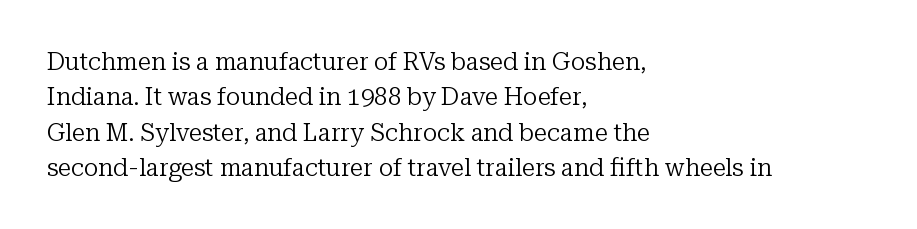
Tracking value appears to be zero — textbook default spacing. Posture: straight, roman, zero tilt. Leftover space on each line is placed entirely after the last word. This is not heavy type; no bold has been used.
